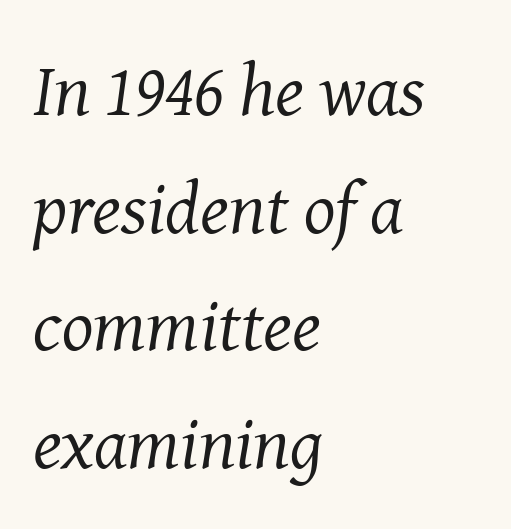
The image shows 74 px regular-weight serif type, italic (leaning right); set left-aligned, normal line spacing (1.59x), normal letter spacing, not underlined; medium stroke contrast and a medium x-height.
